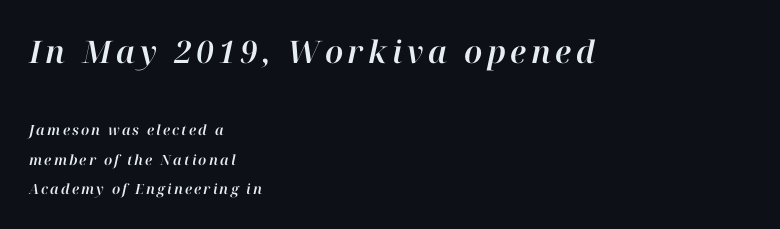
{"italic": "yes", "lean": "right", "slant_degrees": 12, "width": "normal", "stroke_contrast": "high", "x_height": "medium", "monospaced": "no", "underline": "no", "align": "left", "line_spacing": "loose", "line_spacing_ratio": 2.13, "larger_block": "first", "size_ratio": 2.21, "glyph_px": 31}
